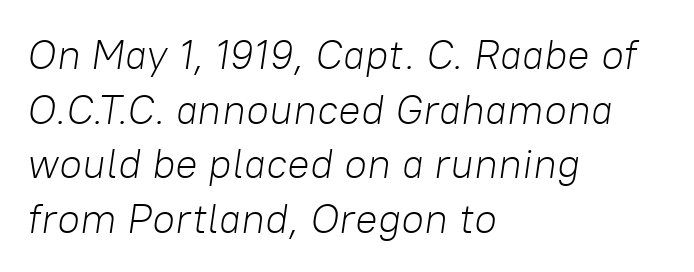
Note the varied advance widths — an 'i' is clearly narrower than an 'm'. Weight: not bold — regular or lighter. Beneath every word, the page is bare. These lines keep a tight, regular rhythm from letter to letter. Looking at the ascenders, they clearly lean.
